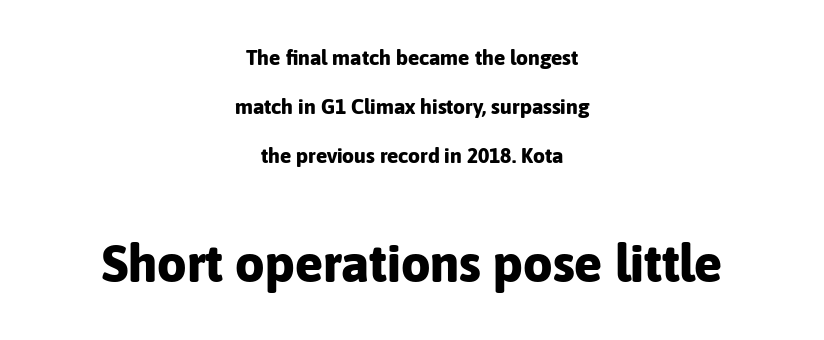
{"serif": "no", "italic": "no", "bold": "yes", "weight": "bold", "width": "normal", "stroke_contrast": "low", "x_height": "medium", "monospaced": "no", "underline": "no", "align": "center", "line_spacing": "loose", "line_spacing_ratio": 2.33, "letter_spacing": "normal", "letter_spacing_em": 0.0, "larger_block": "second", "size_ratio": 2.48, "glyph_px": 52}
